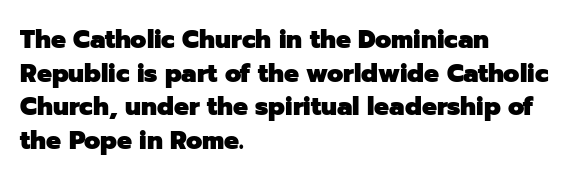
Students, note that the glyphs here touch the page at normal intervals. Chunky letters — that's bold for sure. Descenders are the only things crossing below the line. Notice how the passage keeps a crisp vertical edge on the left only.
